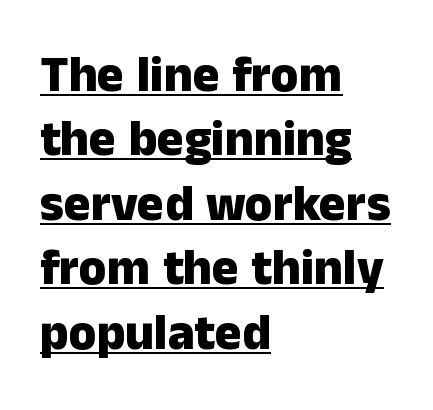
{"serif": "no", "italic": "no", "bold": "yes", "weight": "heavy", "width": "normal", "stroke_contrast": "low", "x_height": "medium", "monospaced": "no", "underline": "yes", "align": "left", "line_spacing": "normal", "line_spacing_ratio": 1.29, "letter_spacing": "normal", "letter_spacing_em": 0.0, "glyph_px": 50}
